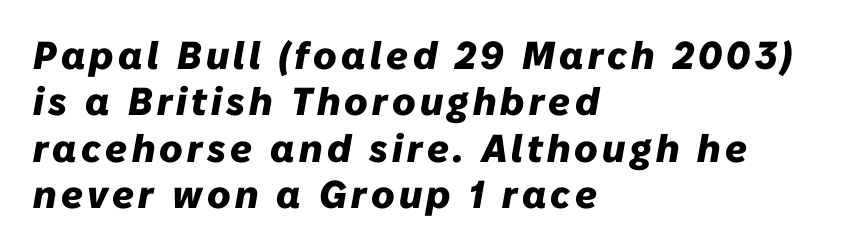
The image shows 39 px heavy type, italic (leaning right); set left-aligned, line spacing 1.19x, not underlined; low stroke contrast and a medium x-height.
